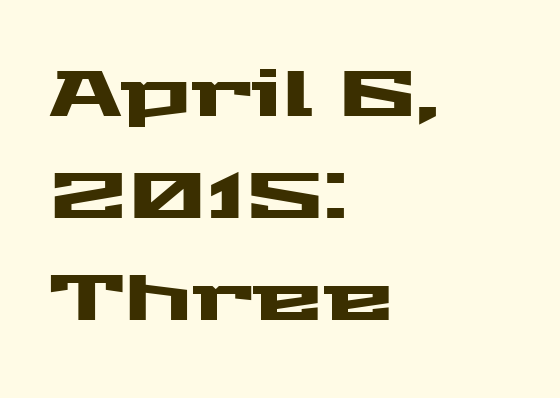
Q: Is the text italic (slanted)? A: No, it is upright.
Q: Is the typeface a serif or a sans-serif typeface? A: Sans-serif.
Q: Is the text underlined? A: No.
Q: How is the paragraph aligned? A: Left-aligned.
Q: Is the spacing between letters normal or unusually wide? A: Normal.
Q: Is the spacing between lines tight, normal or loose? A: Normal.
Q: Width (condensed, normal, or wide)? A: Wide.
Q: Stroke contrast? A: Medium.
Q: x-height? A: Medium.
Q: Monospaced? A: No.
